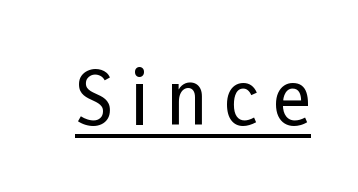
The rendering shows plain stroke endings on the letterforms — a sans-serif design. Letter spacing: wide. The specimen reads as upright at a glance. Do the characters align in a grid? No, the font is proportional. A baseline rule has been typeset under these characters.
